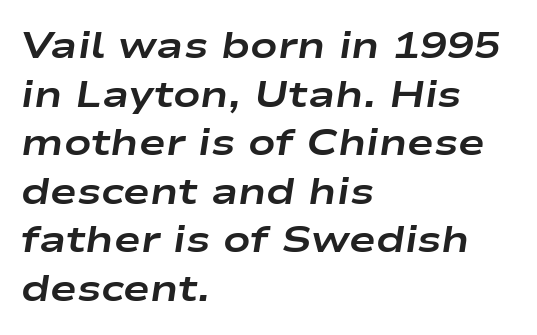
{"italic": "yes", "lean": "right", "slant_degrees": 9, "bold": "yes", "weight": "bold", "width": "wide", "stroke_contrast": "low", "x_height": "medium", "monospaced": "no", "underline": "no", "align": "left", "line_spacing": "normal", "line_spacing_ratio": 1.35, "letter_spacing": "normal", "letter_spacing_em": 0.0, "glyph_px": 36}
